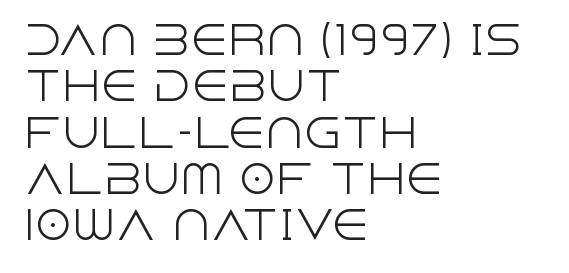
The image shows 38 px light sans-serif type, upright; set left-aligned, line spacing 1.22x, normal letter spacing, not underlined; a large x-height.
